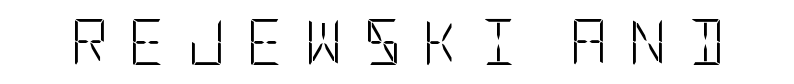
The image shows 46 px light, condensed sans-serif type, upright; set unusually wide letter spacing (+0.46 em), not underlined; low stroke contrast and a large x-height.
